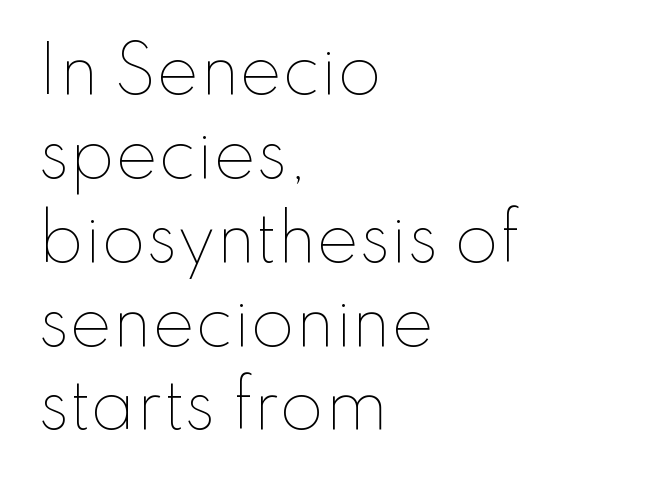
{"italic": "no", "bold": "no", "weight": "thin", "width": "normal", "stroke_contrast": "low", "x_height": "small", "monospaced": "no", "underline": "no", "align": "left", "line_spacing": "normal", "line_spacing_ratio": 1.31, "letter_spacing": "normal", "letter_spacing_em": 0.0, "glyph_px": 64}
